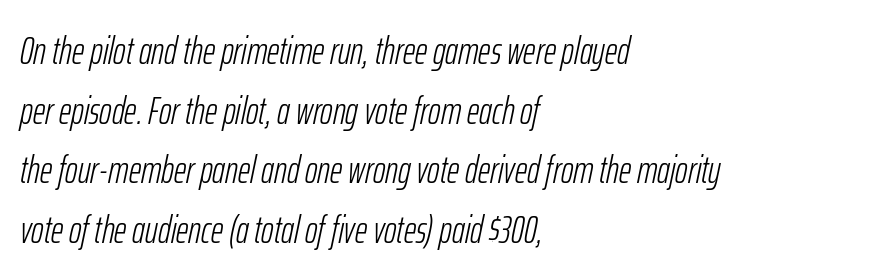
Q: Is the text bold? A: No.
Q: Is the text italic (slanted)? A: Yes, it leans right by about 12 degrees.
Q: Is the text underlined? A: No.
Q: How is the paragraph aligned? A: Left-aligned.
Q: Is the spacing between letters normal or unusually wide? A: Normal.
Q: Is the spacing between lines tight, normal or loose? A: Normal.
Q: Width (condensed, normal, or wide)? A: Condensed.
Q: Stroke contrast? A: Low.
Q: x-height? A: Medium.
Q: Monospaced? A: No.
